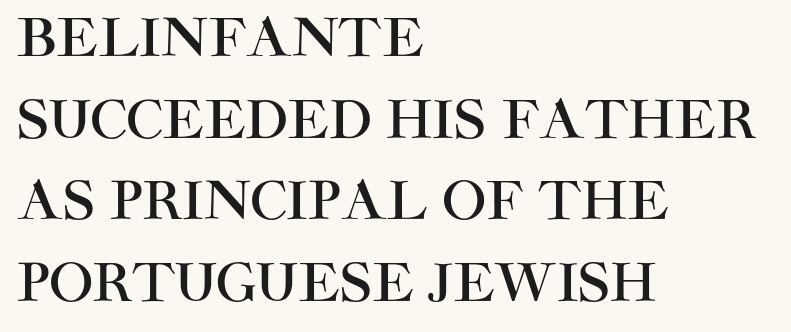
Stroke terminals: plain, sans-serif. Nobody drew a line under any word here. A typesetter would call this proportional, since set widths differ per character. The paragraph shown leans on its left margin. The face used here is rendered with its standard letterfit. Every stem runs plumb, perpendicular to the baseline.
